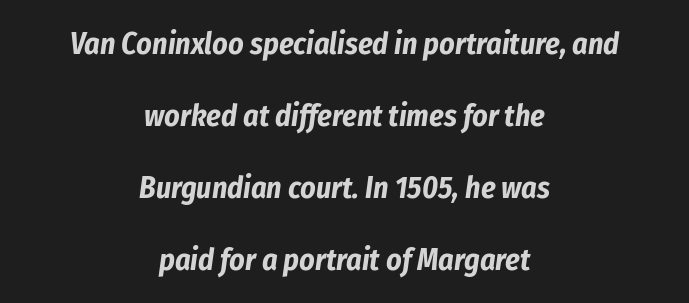
The image shows 30 px bold, condensed type, italic (leaning right); set centered, loose line spacing (2.4x), normal letter spacing, not underlined; low stroke contrast and a medium x-height.
